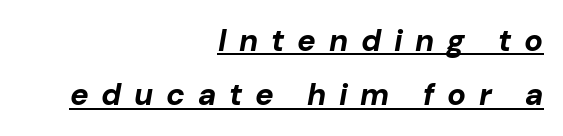
Q: Is the text bold? A: Yes.
Q: Is the text italic (slanted)? A: Yes, it leans right by about 10 degrees.
Q: Is the text underlined? A: Yes.
Q: How is the paragraph aligned? A: Right-aligned.
Q: Is the spacing between letters normal or unusually wide? A: Unusually wide.
Q: Width (condensed, normal, or wide)? A: Normal.
Q: Stroke contrast? A: Low.
Q: x-height? A: Medium.
Q: Monospaced? A: No.
